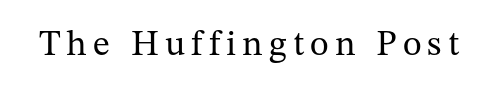
{"serif": "yes", "italic": "no", "bold": "no", "weight": "regular", "width": "normal", "stroke_contrast": "medium", "x_height": "medium", "monospaced": "no", "underline": "no", "glyph_px": 36}
